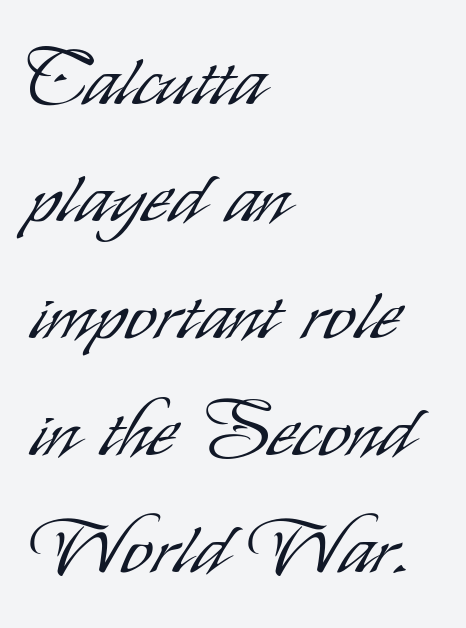
Q: Is the text bold? A: No.
Q: Is the text italic (slanted)? A: Yes.
Q: Is the typeface a serif or a sans-serif typeface? A: Sans-serif.
Q: Is the text underlined? A: No.
Q: How is the paragraph aligned? A: Left-aligned.
Q: Is the spacing between letters normal or unusually wide? A: Normal.
Q: Is the spacing between lines tight, normal or loose? A: Normal.
Q: Width (condensed, normal, or wide)? A: Condensed.
Q: Stroke contrast? A: Low.
Q: x-height? A: Small.
Q: Monospaced? A: No.
